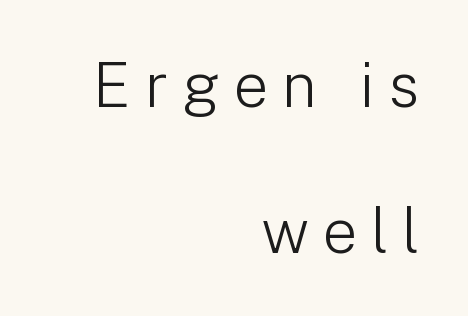
Q: Is the text bold? A: No.
Q: Is the text italic (slanted)? A: No, it is upright.
Q: Is the typeface a serif or a sans-serif typeface? A: Sans-serif.
Q: Is the text underlined? A: No.
Q: How is the paragraph aligned? A: Right-aligned.
Q: Is the spacing between letters normal or unusually wide? A: Unusually wide.
Q: Is the spacing between lines tight, normal or loose? A: Loose.
Q: Width (condensed, normal, or wide)? A: Normal.
Q: Stroke contrast? A: Low.
Q: x-height? A: Medium.
Q: Monospaced? A: No.
